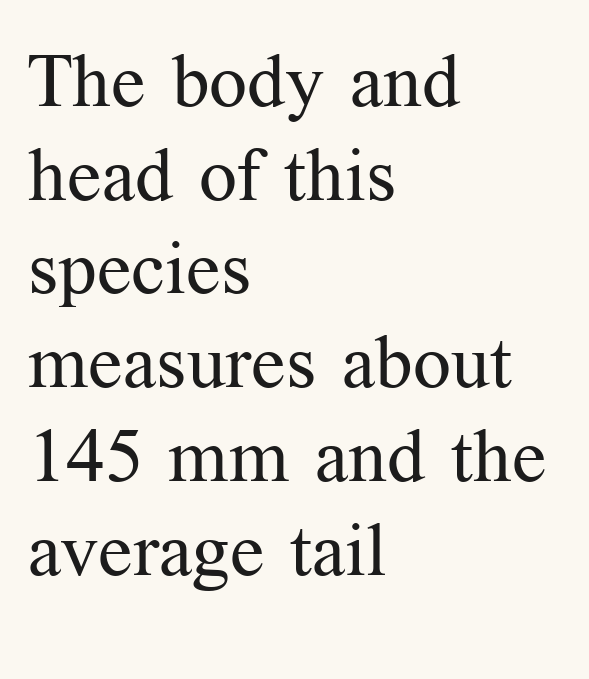
The image shows 75 px regular-weight serif type, upright; set left-aligned, normal line spacing (1.25x), normal letter spacing, not underlined; medium stroke contrast and a medium x-height.
